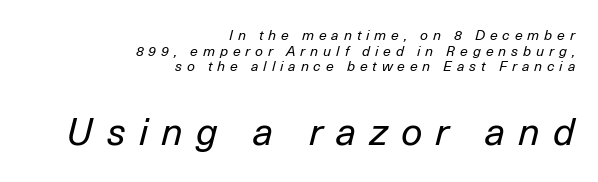
Q: Is the text bold? A: No.
Q: Is the text italic (slanted)? A: Yes, it leans right by about 14 degrees.
Q: Is the text underlined? A: No.
Q: How is the paragraph aligned? A: Right-aligned.
Q: Is the spacing between letters normal or unusually wide? A: Unusually wide.
Q: Is the spacing between lines tight, normal or loose? A: Tight.
Q: Which block of text is set in a larger size, the first (top) or the second (bottom)? A: The second (bottom) one.
Q: Width (condensed, normal, or wide)? A: Normal.
Q: Stroke contrast? A: Low.
Q: x-height? A: Medium.
Q: Monospaced? A: No.
